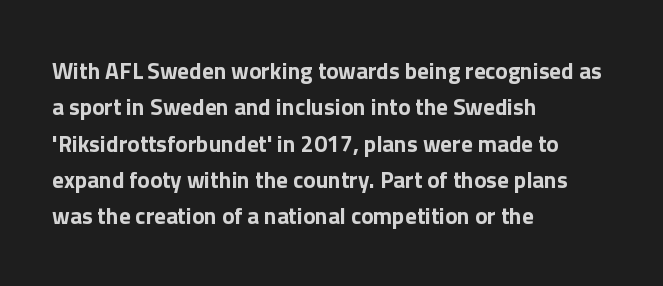
The image shows 23 px bold type, upright; set left-aligned, normal line spacing (1.58x), normal letter spacing, not underlined.
